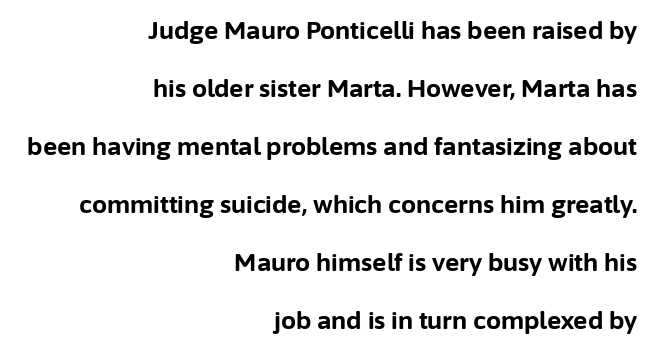
Q: Is the text bold? A: Yes.
Q: Is the text italic (slanted)? A: No, it is upright.
Q: Is the text underlined? A: No.
Q: How is the paragraph aligned? A: Right-aligned.
Q: Is the spacing between letters normal or unusually wide? A: Normal.
Q: Is the spacing between lines tight, normal or loose? A: Loose.
